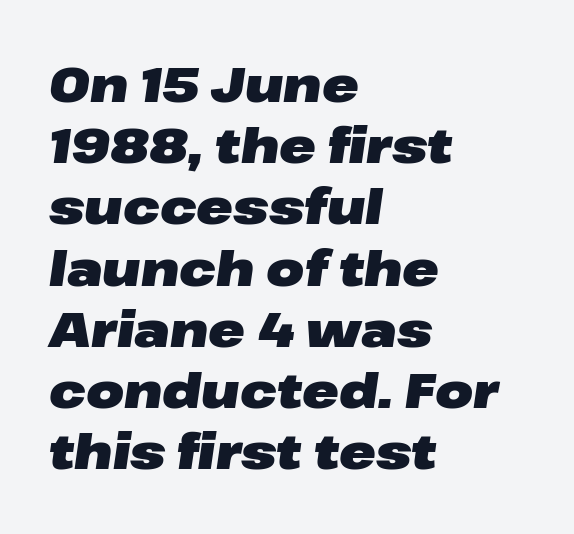
Would a proofreader flag this as italicized? Yes. Compared with a centered layout, this one pins lines to the left instead. A bare baseline throughout the passage. Each letter keeps its own natural width here, so spacing adapts to shape. Leading matches the norm, producing a regular column.
